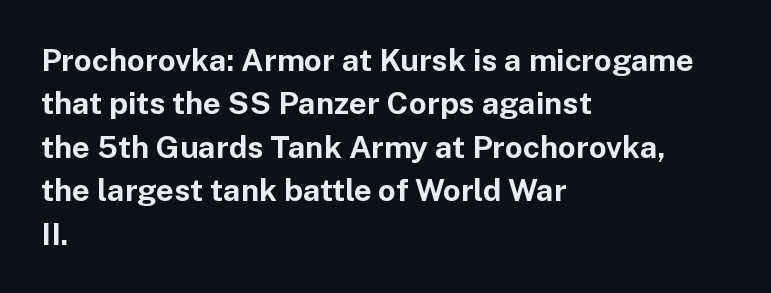
{"serif": "no", "italic": "no", "bold": "yes", "weight": "bold", "width": "normal", "stroke_contrast": "low", "x_height": "medium", "monospaced": "no", "underline": "no", "align": "left", "line_spacing": "normal", "line_spacing_ratio": 1.4, "letter_spacing": "normal", "letter_spacing_em": 0.0, "glyph_px": 31}
